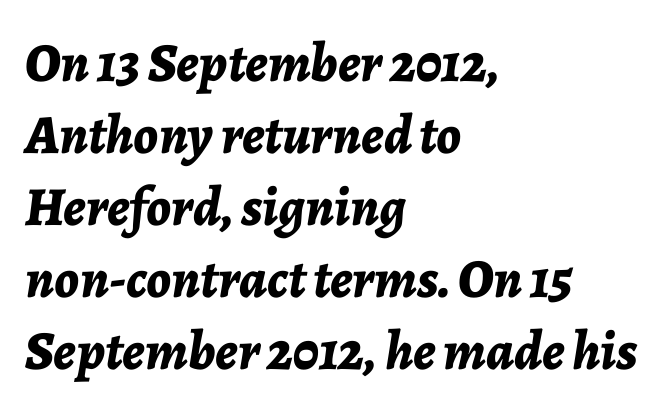
The image shows 55 px bold type, italic (leaning right); set left-aligned, normal line spacing (1.31x), normal letter spacing, not underlined; low stroke contrast and a medium x-height.
